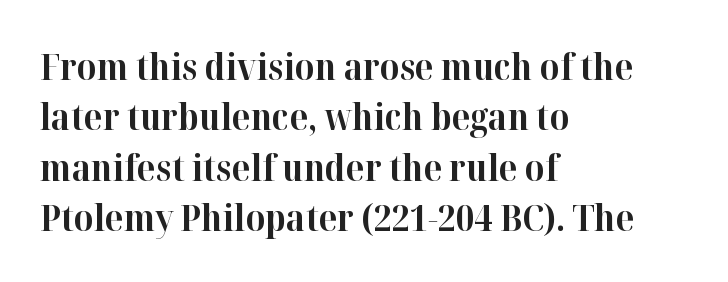
Q: Is the text bold? A: Yes.
Q: Is the text italic (slanted)? A: No, it is upright.
Q: Is the typeface a serif or a sans-serif typeface? A: Serif.
Q: Is the text underlined? A: No.
Q: How is the paragraph aligned? A: Left-aligned.
Q: Is the spacing between letters normal or unusually wide? A: Normal.
Q: Is the spacing between lines tight, normal or loose? A: Normal.
Q: Width (condensed, normal, or wide)? A: Normal.
Q: Stroke contrast? A: High.
Q: x-height? A: Medium.
Q: Monospaced? A: No.
